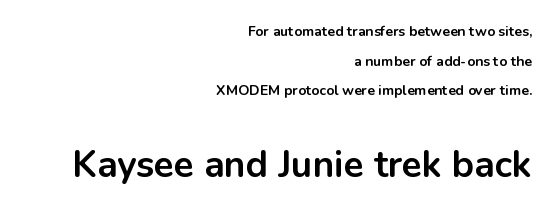
{"serif": "no", "italic": "no", "bold": "yes", "weight": "bold", "width": "normal", "stroke_contrast": "low", "x_height": "medium", "monospaced": "no", "underline": "no", "align": "right", "line_spacing": "loose", "line_spacing_ratio": 2.11, "letter_spacing": "normal", "letter_spacing_em": 0.0, "larger_block": "second", "size_ratio": 2.64, "glyph_px": 37}
